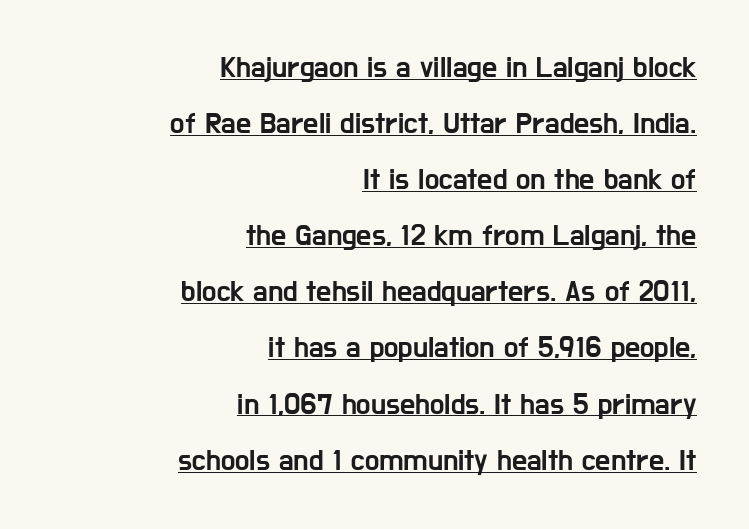
{"serif": "no", "italic": "no", "width": "condensed", "stroke_contrast": "low", "x_height": "medium", "monospaced": "no", "underline": "yes", "align": "right", "line_spacing_ratio": 1.87, "letter_spacing": "normal", "letter_spacing_em": 0.0, "glyph_px": 30}
